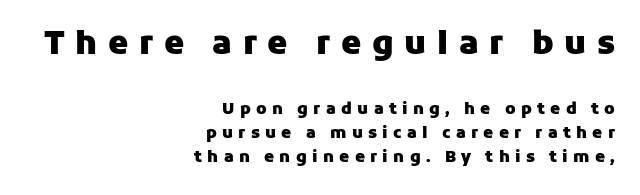
{"serif": "no", "italic": "no", "bold": "yes", "weight": "heavy", "width": "normal", "stroke_contrast": "low", "x_height": "medium", "monospaced": "no", "underline": "no", "align": "right", "line_spacing": "normal", "line_spacing_ratio": 1.51, "letter_spacing": "wide", "letter_spacing_em": 0.33, "larger_block": "first", "size_ratio": 2.0, "glyph_px": 32}
